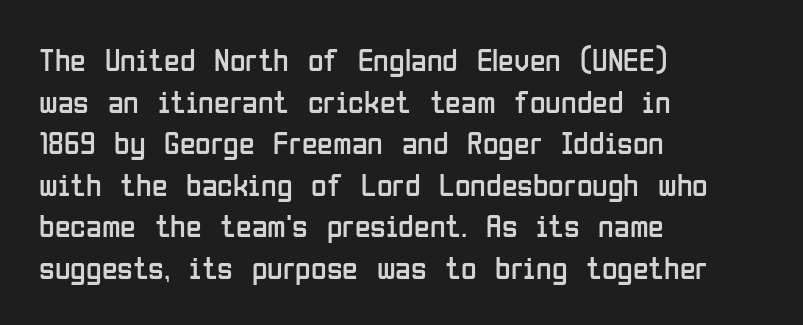
The image shows 32 px regular-weight, condensed sans-serif type, upright; set left-aligned, normal line spacing (1.3x), normal letter spacing, not underlined; low stroke contrast and a medium x-height.
